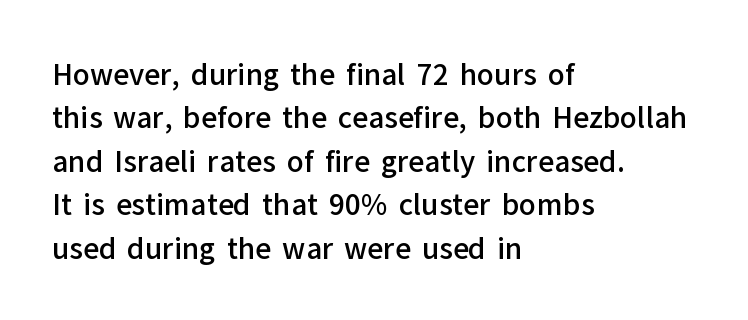
The image shows 28 px semibold sans-serif type, upright; set left-aligned, normal line spacing (1.55x), normal letter spacing, not underlined; low stroke contrast and a medium x-height.
